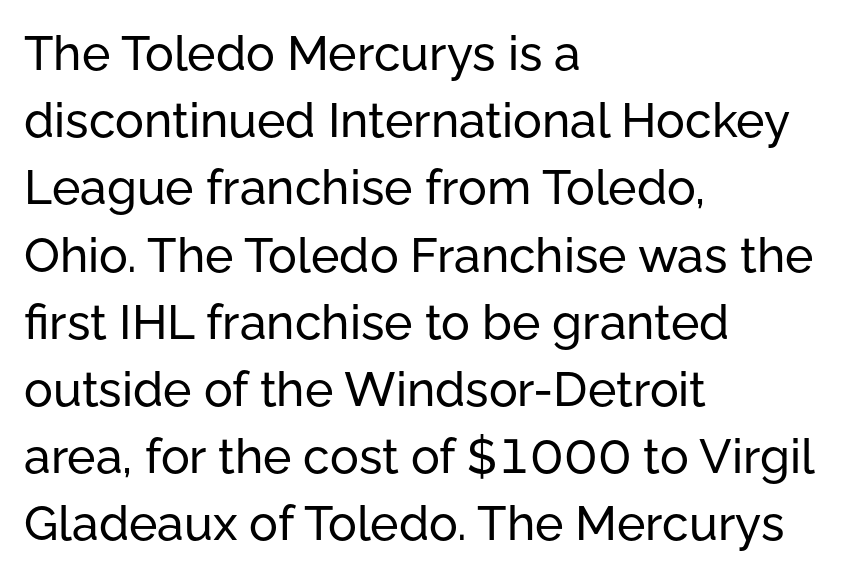
The image shows 48 px sans-serif type, upright; set left-aligned, normal line spacing (1.4x), normal letter spacing, not underlined; low stroke contrast and a medium x-height.
